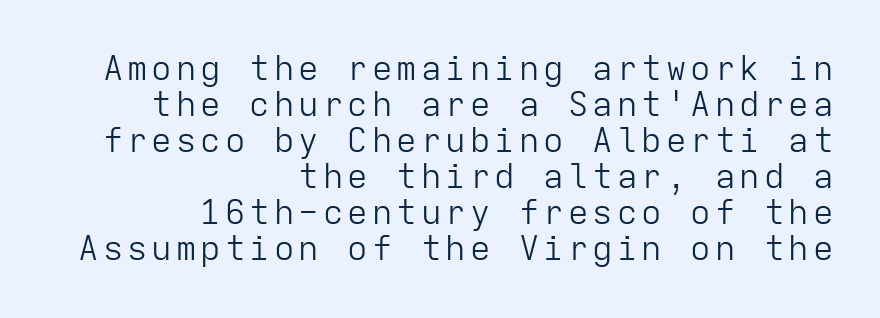
{"serif": "no", "italic": "no", "bold": "no", "weight": "light", "width": "normal", "stroke_contrast": "low", "x_height": "medium", "monospaced": "yes", "underline": "no", "align": "right", "line_spacing": "tight", "line_spacing_ratio": 1.06, "glyph_px": 34}
